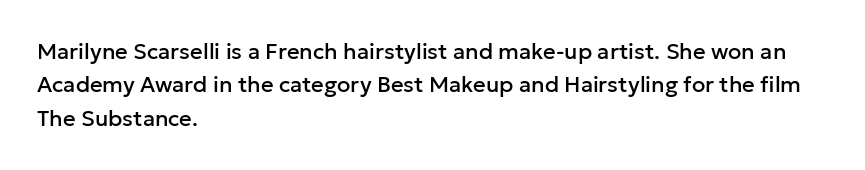
{"italic": "no", "underline": "no", "align": "left", "line_spacing": "normal", "line_spacing_ratio": 1.52, "letter_spacing": "normal", "letter_spacing_em": 0.0, "glyph_px": 22}
